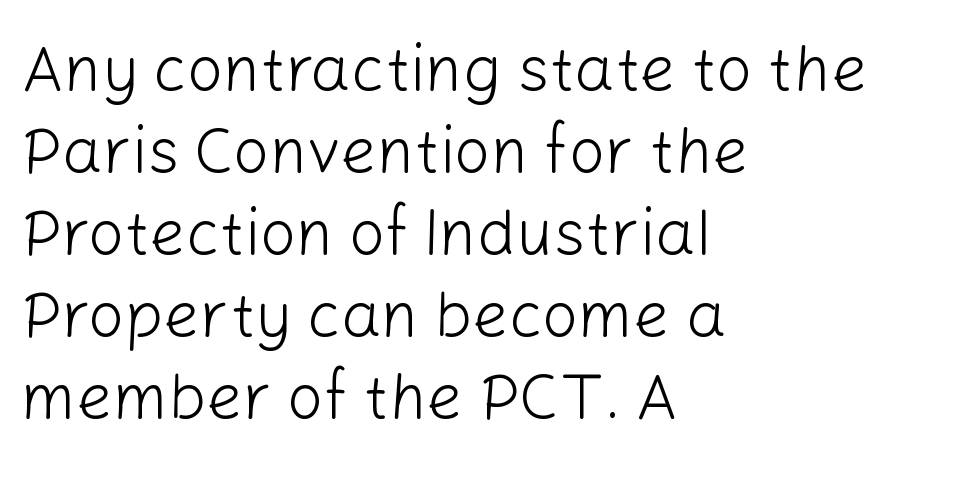
{"serif": "no", "italic": "no", "bold": "no", "weight": "light", "width": "normal", "stroke_contrast": "low", "x_height": "medium", "monospaced": "no", "underline": "no", "align": "left", "line_spacing": "normal", "line_spacing_ratio": 1.28, "letter_spacing": "normal", "letter_spacing_em": 0.0, "glyph_px": 64}
